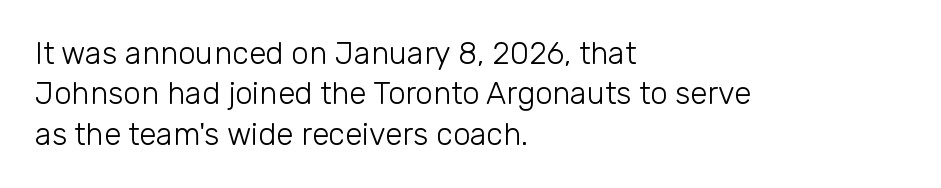
{"serif": "no", "italic": "no", "bold": "no", "weight": "light", "width": "normal", "stroke_contrast": "low", "x_height": "medium", "monospaced": "no", "underline": "no", "align": "left", "line_spacing": "normal", "line_spacing_ratio": 1.3, "letter_spacing": "normal", "letter_spacing_em": 0.0, "glyph_px": 31}
